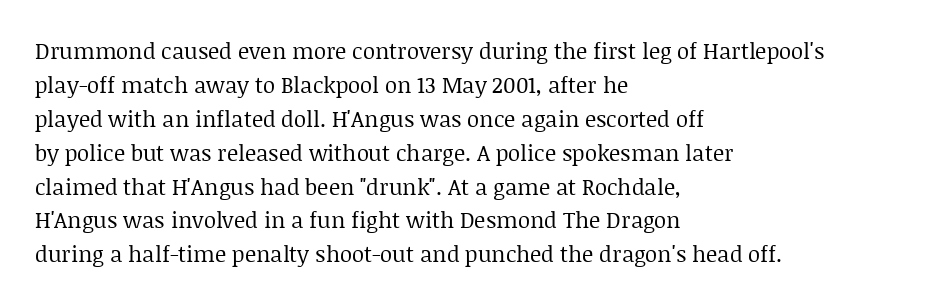
The image shows 22 px text type, upright; set left-aligned, normal line spacing (1.54x), normal letter spacing, not underlined.
